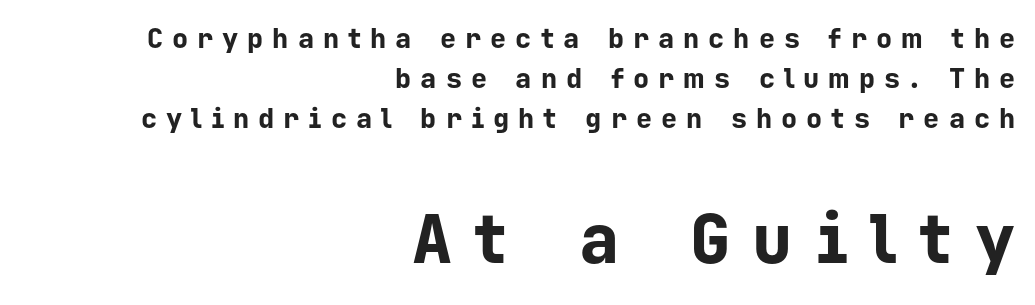
The image shows 67 px bold sans-serif type, upright, monospaced; set right-aligned, normal line spacing (1.49x), unusually wide letter spacing (+0.33 em), not underlined; the second (bottom) block is 2.48x larger; low stroke contrast and a medium x-height.
